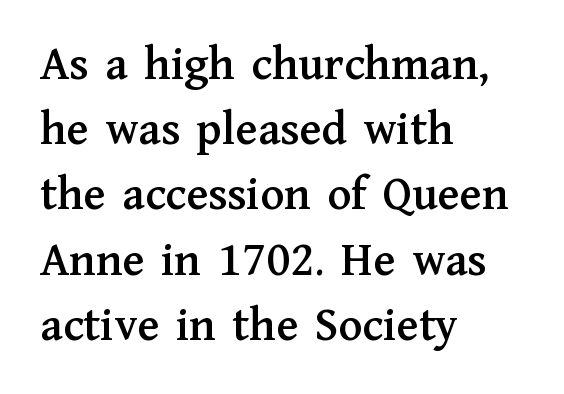
The image shows 49 px serif type, upright; set left-aligned, normal line spacing (1.33x), normal letter spacing, not underlined; medium stroke contrast and a medium x-height.
